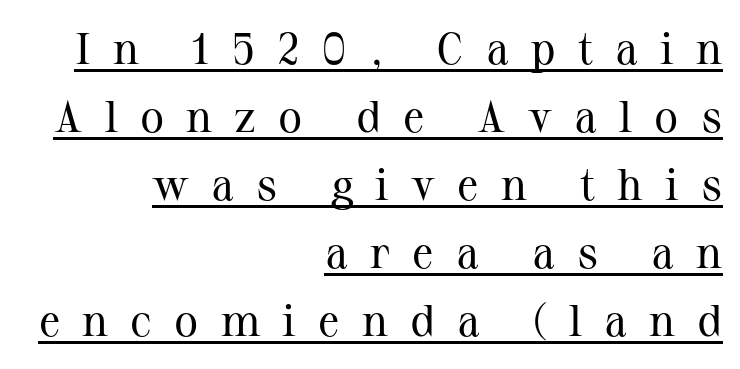
Think of a printed novel: that variable character pitch is what you see here. Every stem runs plumb, perpendicular to the baseline. The horizontal fit of the characters is loose and conspicuously gappy. Layout note: lines flush right.
